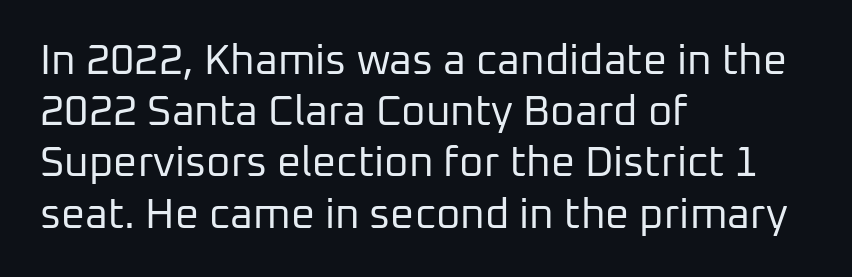
The image shows 42 px regular-weight sans-serif type, upright; set left-aligned, line spacing 1.22x, normal letter spacing, not underlined; low stroke contrast and a medium x-height.
